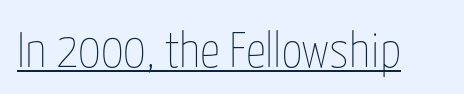
Q: Is the text bold? A: No.
Q: Is the text italic (slanted)? A: No, it is upright.
Q: Is the text underlined? A: Yes.
Q: Is the spacing between letters normal or unusually wide? A: Normal.
Q: Width (condensed, normal, or wide)? A: Condensed.
Q: Stroke contrast? A: Low.
Q: x-height? A: Medium.
Q: Monospaced? A: No.
